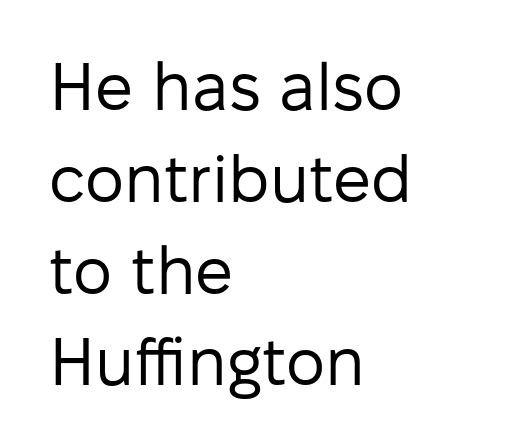
{"serif": "no", "italic": "no", "bold": "no", "weight": "regular", "width": "normal", "stroke_contrast": "low", "x_height": "medium", "monospaced": "no", "underline": "no", "align": "left", "line_spacing": "normal", "line_spacing_ratio": 1.37, "letter_spacing": "normal", "letter_spacing_em": 0.0, "glyph_px": 67}
